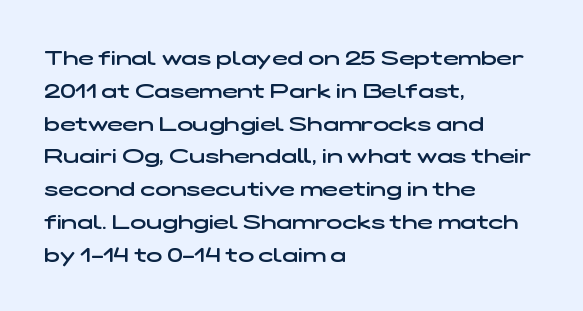
{"bold": "semi", "underline": "no", "align": "left", "line_spacing": "normal", "line_spacing_ratio": 1.56, "letter_spacing": "normal", "letter_spacing_em": 0.0, "glyph_px": 21}
